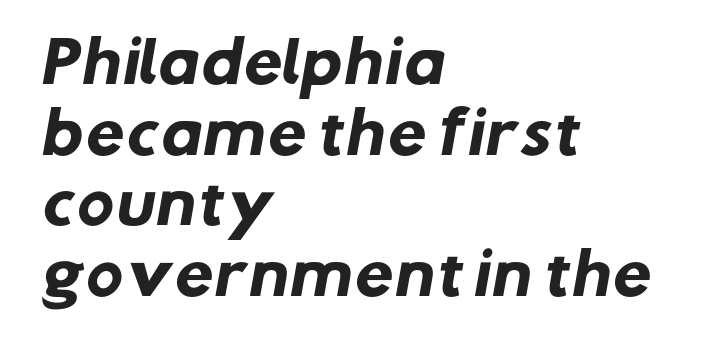
{"serif": "no", "bold": "yes", "weight": "heavy", "width": "normal", "stroke_contrast": "low", "x_height": "medium", "monospaced": "no", "underline": "no", "align": "left", "line_spacing": "normal", "line_spacing_ratio": 1.26, "letter_spacing": "normal", "letter_spacing_em": 0.0, "glyph_px": 56}
